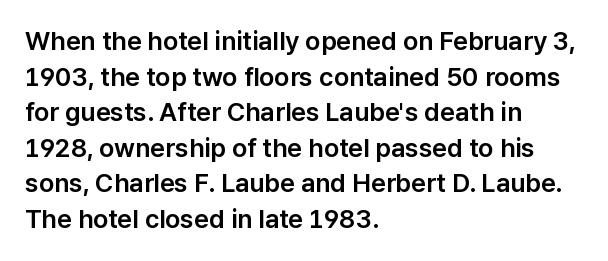
Q: Is the text italic (slanted)? A: No, it is upright.
Q: Is the text underlined? A: No.
Q: How is the paragraph aligned? A: Left-aligned.
Q: Is the spacing between letters normal or unusually wide? A: Normal.
Q: Is the spacing between lines tight, normal or loose? A: Normal.
